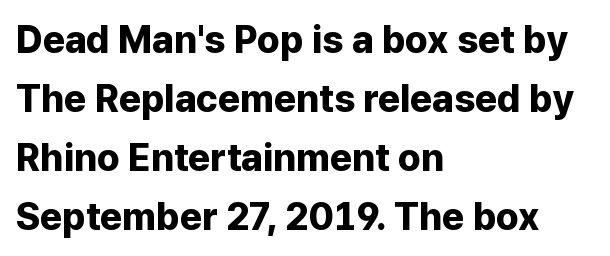
Strong, thick strokes mark this as bold type. Summary of vertical rhythm: regular, with standard interline spacing. Tall strokes in this sample are plumb rather than angled. Serif or sans? Sans — the stroke terminals are bare. Left-aligned paragraph, ragged on the right. The rendering uses natural spacing where letterforms have individual widths.
